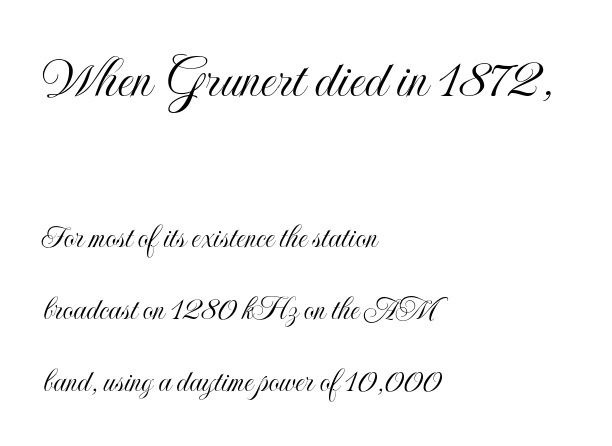
{"width": "condensed", "x_height": "small", "monospaced": "no", "underline": "no", "align": "left", "line_spacing": "loose", "line_spacing_ratio": 2.12, "letter_spacing": "normal", "letter_spacing_em": 0.0, "larger_block": "first", "size_ratio": 1.76, "glyph_px": 60}
